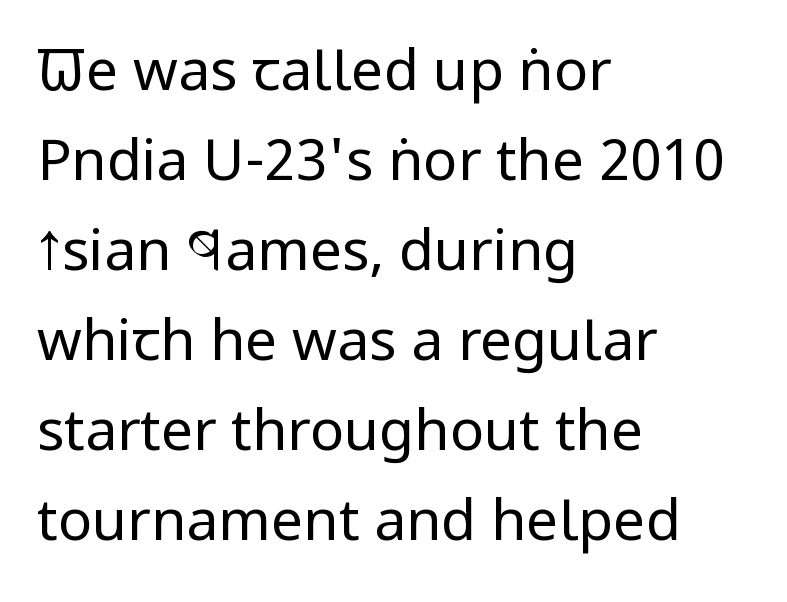
{"serif": "no", "italic": "no", "bold": "no", "weight": "regular", "width": "condensed", "stroke_contrast": "low", "x_height": "large", "monospaced": "no", "underline": "no", "align": "left", "line_spacing": "normal", "line_spacing_ratio": 1.58, "letter_spacing": "normal", "letter_spacing_em": 0.0, "glyph_px": 57}
